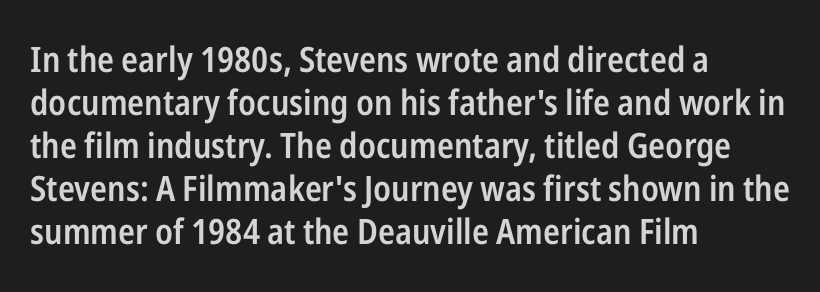
Q: Is the text bold? A: Semi-bold.
Q: Is the text italic (slanted)? A: No, it is upright.
Q: Is the typeface a serif or a sans-serif typeface? A: Sans-serif.
Q: Is the text underlined? A: No.
Q: How is the paragraph aligned? A: Left-aligned.
Q: Is the spacing between letters normal or unusually wide? A: Normal.
Q: Width (condensed, normal, or wide)? A: Condensed.
Q: Stroke contrast? A: Low.
Q: x-height? A: Medium.
Q: Monospaced? A: No.
